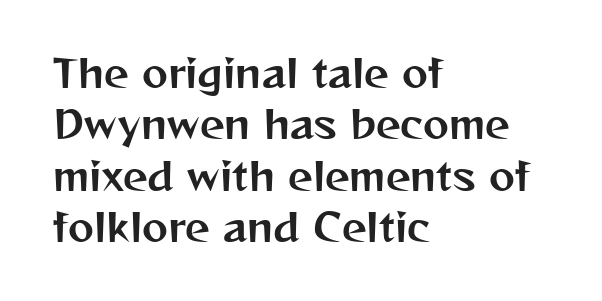
{"serif": "no", "italic": "no", "width": "normal", "stroke_contrast": "medium", "x_height": "medium", "monospaced": "no", "underline": "no", "align": "left", "line_spacing": "normal", "line_spacing_ratio": 1.32, "letter_spacing": "normal", "letter_spacing_em": 0.0, "glyph_px": 39}
